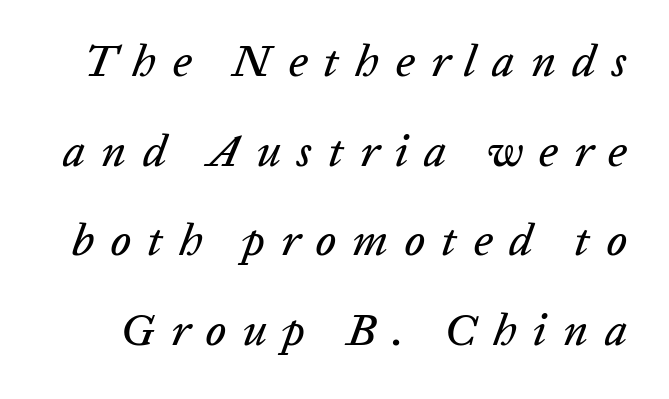
Q: Is the text italic (slanted)? A: Yes, it leans right by about 20 degrees.
Q: Is the text underlined? A: No.
Q: Is the spacing between letters normal or unusually wide? A: Unusually wide.
Q: Is the spacing between lines tight, normal or loose? A: Loose.
Q: Width (condensed, normal, or wide)? A: Normal.
Q: Stroke contrast? A: Low.
Q: x-height? A: Medium.
Q: Monospaced? A: No.
